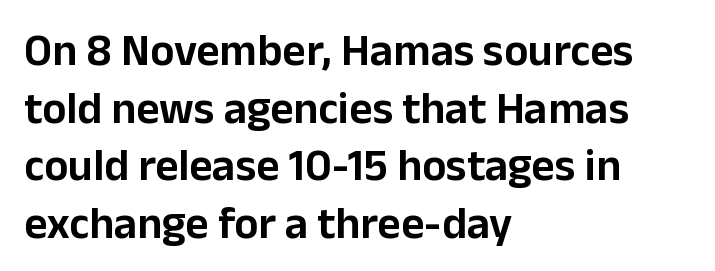
Does the lettering tilt? It doesn't — this is upright. The lines sit at an ordinary, default distance from one another. The typeface chosen for these lines omits serifs. The passage shown is typed in a proportional face where columns would drift.
